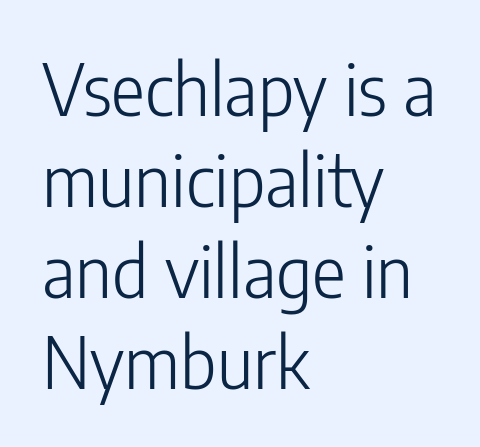
The image shows 71 px light, condensed sans-serif type, upright; set left-aligned, normal line spacing (1.28x), normal letter spacing, not underlined; low stroke contrast and a medium x-height.
